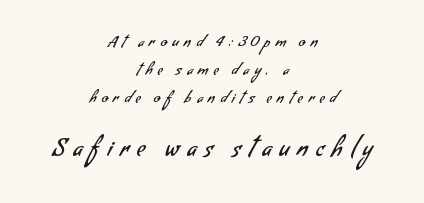
The passage shown has open, widely tracked lettering throughout. Scale increases going downward across the two blocks. A clean baseline with only descenders dipping below it. Every row of glyphs is offset so its center matches the block's center. The face looks like a standard text weight, possibly lighter.
